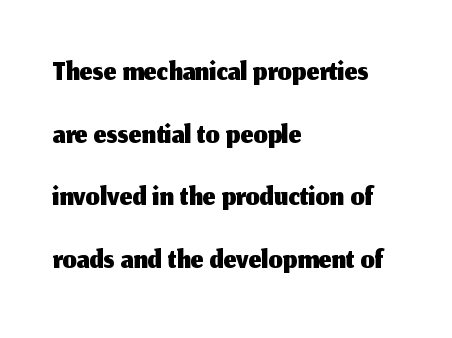
The image shows 45 px sans-serif type, upright; set left-aligned, normal line spacing (1.39x), normal letter spacing, not underlined; medium stroke contrast and a medium x-height.
